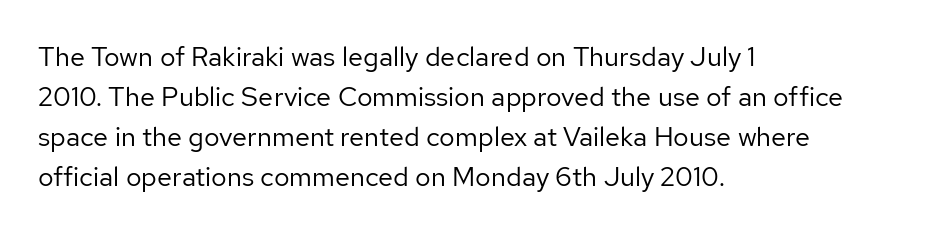
The image shows 27 px text type, upright; set left-aligned, normal line spacing (1.48x), normal letter spacing, not underlined.
